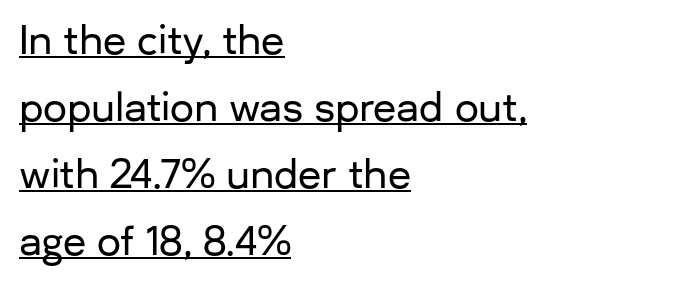
Q: Is the text italic (slanted)? A: No, it is upright.
Q: Is the typeface a serif or a sans-serif typeface? A: Sans-serif.
Q: Is the text underlined? A: Yes.
Q: How is the paragraph aligned? A: Left-aligned.
Q: Is the spacing between letters normal or unusually wide? A: Normal.
Q: Width (condensed, normal, or wide)? A: Normal.
Q: Stroke contrast? A: Low.
Q: x-height? A: Medium.
Q: Monospaced? A: No.
